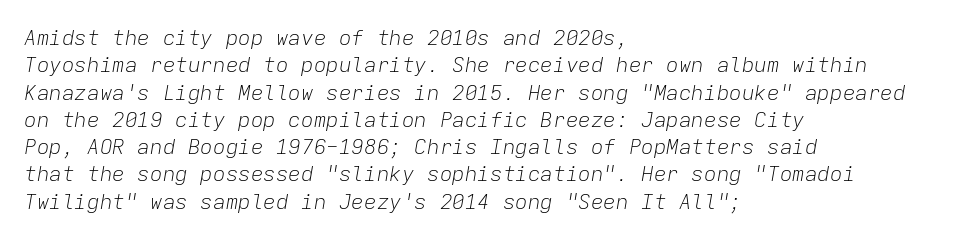
The type is set solid horizontally, with unmodified tracking. Type without underlining. A classic flush-left, rag-right setting is used for this passage. Honestly, the row spacing looks completely unremarkable. Compared with a typical body face, this is equally light or lighter still. There's an unmistakable incline to the writing here.
